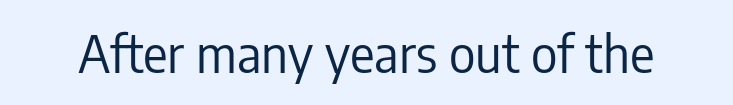
The lettering stays uniformly vertical, giving the passage a roman look. A clean baseline with only descenders dipping below it. Here the designer chose a conventional face with non-uniform glyph widths. I'd call this a sans setting — the letters go barefoot.
